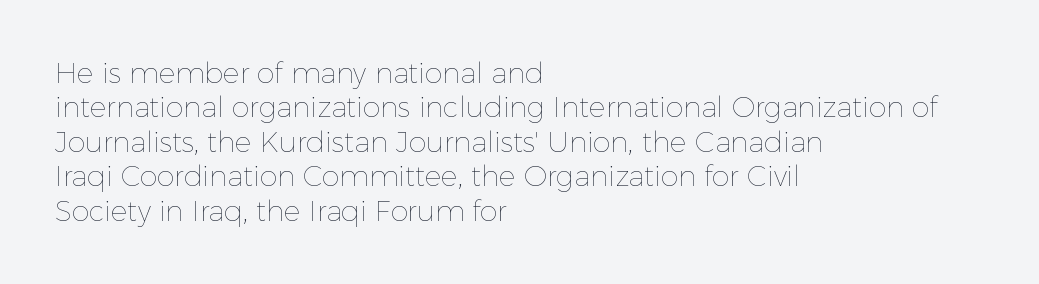
{"italic": "no", "bold": "no", "weight": "thin", "width": "normal", "x_height": "medium", "monospaced": "no", "underline": "no", "align": "left", "line_spacing_ratio": 1.23, "letter_spacing": "normal", "letter_spacing_em": 0.0, "glyph_px": 28}
